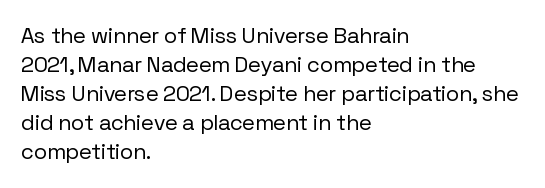
The image shows 22 px text type, upright; set left-aligned, normal line spacing (1.32x), normal letter spacing, not underlined.
